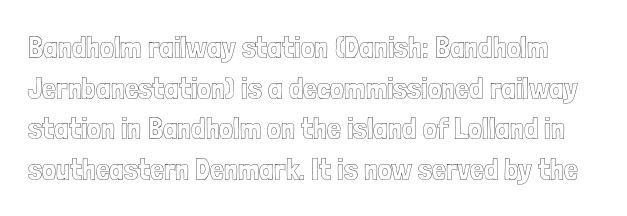
The image shows 31 px condensed type, upright; set normal line spacing (1.31x), normal letter spacing, not underlined; a medium x-height.
